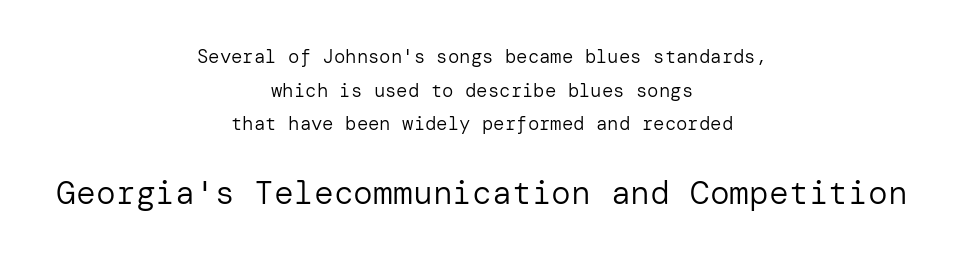
{"serif": "no", "italic": "no", "bold": "no", "weight": "regular", "width": "normal", "stroke_contrast": "low", "x_height": "medium", "underline": "no", "align": "center", "line_spacing_ratio": 1.77, "letter_spacing": "normal", "letter_spacing_em": 0.0, "larger_block": "second", "size_ratio": 1.74, "glyph_px": 33}
